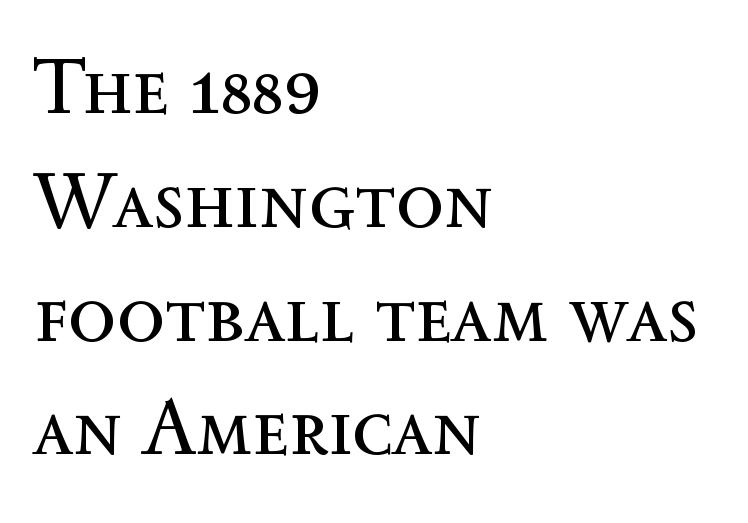
The image shows 79 px regular-weight type, upright; set left-aligned, normal line spacing (1.44x), normal letter spacing, not underlined; a medium x-height.
